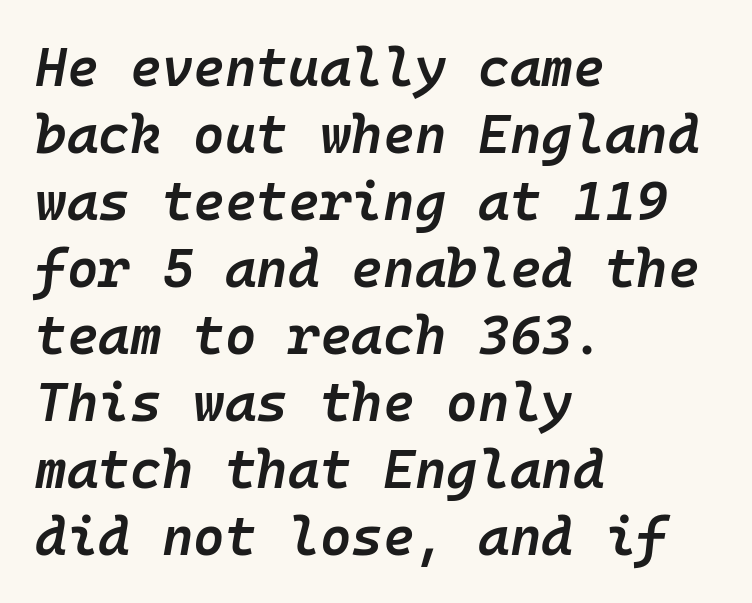
{"italic": "yes", "lean": "right", "slant_degrees": 10, "bold": "semi", "weight": "semibold", "width": "normal", "stroke_contrast": "low", "x_height": "medium", "monospaced": "yes", "underline": "no", "align": "left", "line_spacing_ratio": 1.24, "letter_spacing": "normal", "letter_spacing_em": 0.0, "glyph_px": 54}
